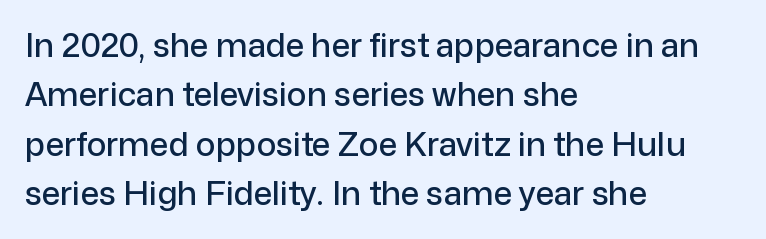
The designer left line spacing at the default. Casual observation: everything's shoved over to the left. These lines were composed using upright roman letters. Varying glyph widths throughout — classic text-font behaviour. This rendering features lettering with no underline. Each letter's strokes conclude bluntly, with no projecting serifs.
